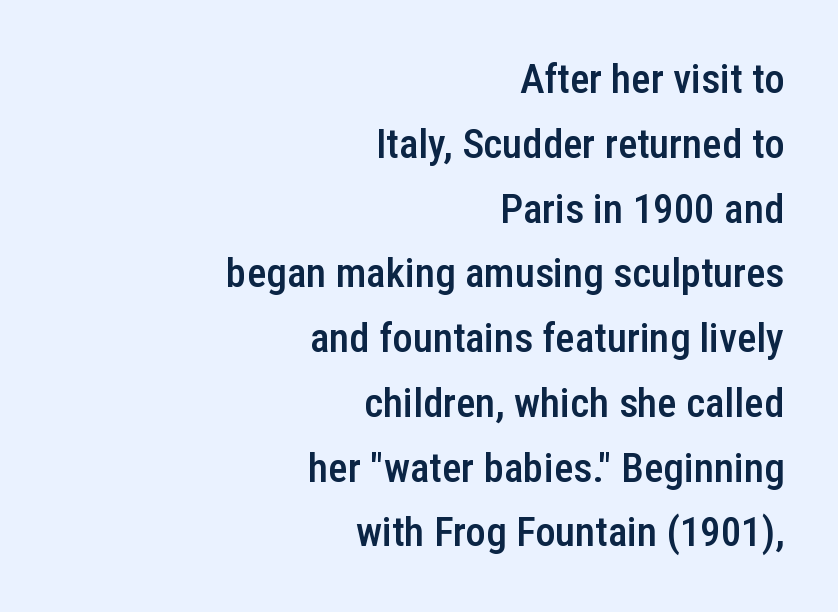
This is roman type, the default non-slanted kind. Check under the words: just untouched page. Do the characters align in a grid? No, the font is proportional. Which margin do the lines hug? The right one — the left edge is uneven. The typesetting leans somewhat heavy: a semibold.
